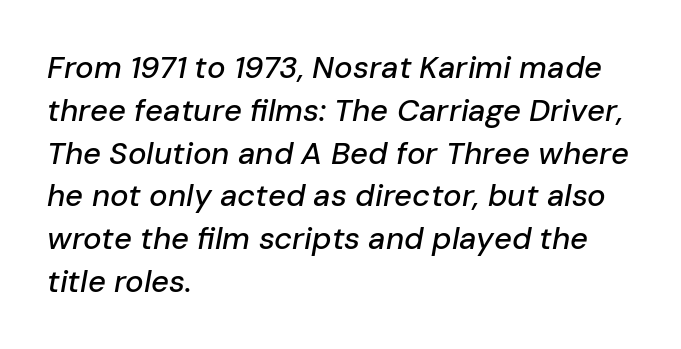
The image shows 31 px text type, italic (leaning right); set left-aligned, normal line spacing (1.38x), normal letter spacing, not underlined; low stroke contrast and a medium x-height.
